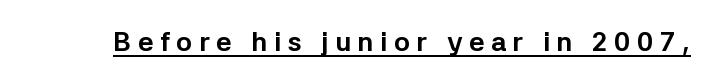
Quick note: not italic, upright. A rule runs beneath these lines of type. Loose tracking; the words dissolve into strings of separated letters. Thick stems and heavy bowls — unmistakably bold.
